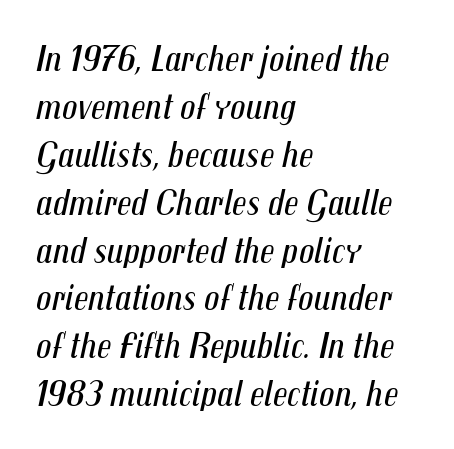
Q: Is the text bold? A: No.
Q: Is the text italic (slanted)? A: Yes, it leans right by about 12 degrees.
Q: Is the text underlined? A: No.
Q: How is the paragraph aligned? A: Left-aligned.
Q: Is the spacing between letters normal or unusually wide? A: Normal.
Q: Is the spacing between lines tight, normal or loose? A: Normal.
Q: Width (condensed, normal, or wide)? A: Condensed.
Q: Stroke contrast? A: Medium.
Q: x-height? A: Medium.
Q: Monospaced? A: No.
